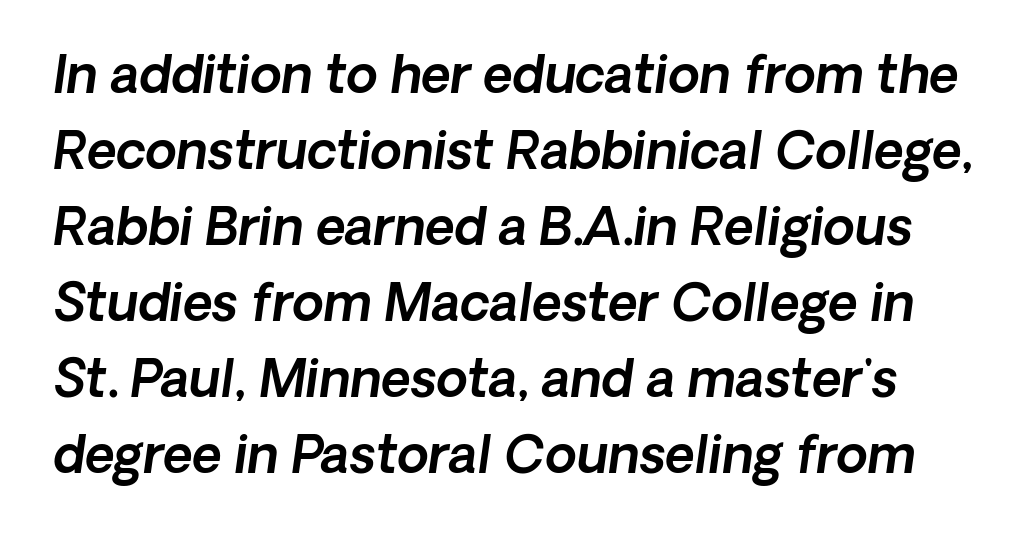
{"italic": "yes", "lean": "right", "slant_degrees": 8, "width": "normal", "x_height": "medium", "monospaced": "no", "underline": "no", "line_spacing": "normal", "line_spacing_ratio": 1.49, "letter_spacing": "normal", "letter_spacing_em": 0.0, "glyph_px": 51}
